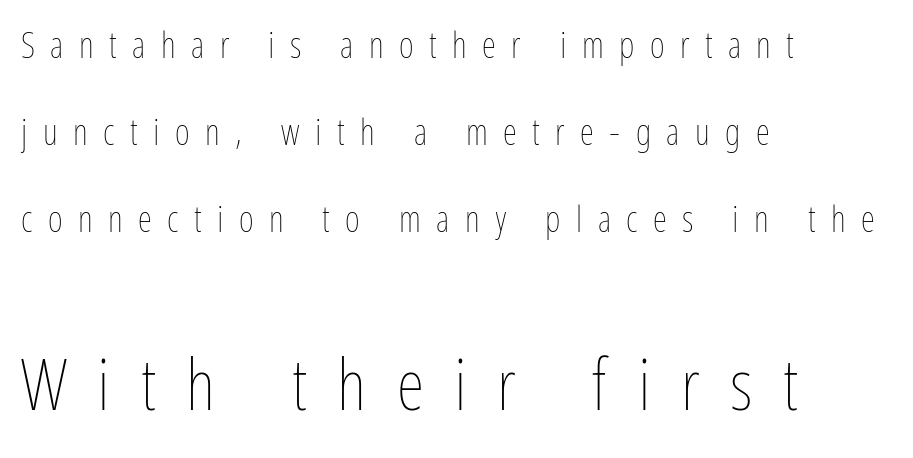
The space directly below the letters is spotless. These lines have a slow, spaced-out rhythm from letter to letter. This block would shrink considerably if given ordinary leading; it's expanded now. Heaviness? Minimal to ordinary, like unemphasized prose.
